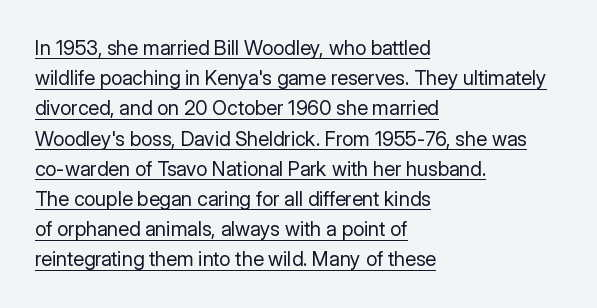
Q: Is the text bold? A: No.
Q: Is the text italic (slanted)? A: No, it is upright.
Q: Is the text underlined? A: Yes.
Q: How is the paragraph aligned? A: Left-aligned.
Q: Is the spacing between letters normal or unusually wide? A: Normal.
Q: Is the spacing between lines tight, normal or loose? A: Normal.
